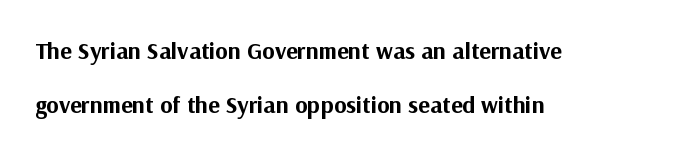
The image shows 24 px bold type, upright; set left-aligned, loose line spacing (2.23x), normal letter spacing, not underlined.
